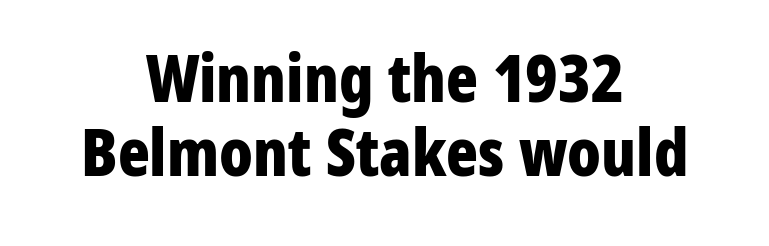
The image shows 66 px bold, condensed sans-serif type, upright; set centered, tight line spacing (1.12x), normal letter spacing, not underlined; low stroke contrast and a medium x-height.
